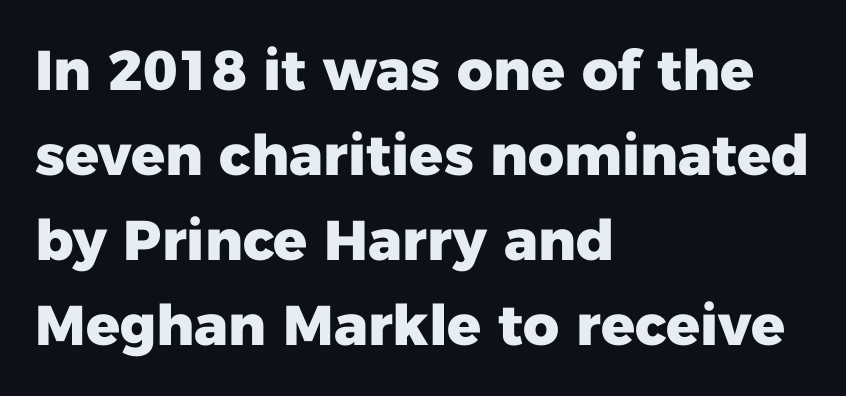
The rendering keeps characters at their native spacing. Spacing verdict: proportional, widths tailored to each character. The type family on display is of the sans-serif kind. A student would call this left alignment; a typographer would say flush left, rag right. Quick note: underline off. Compared with an ordinary text face, these strokes are far heavier — a full bold.
